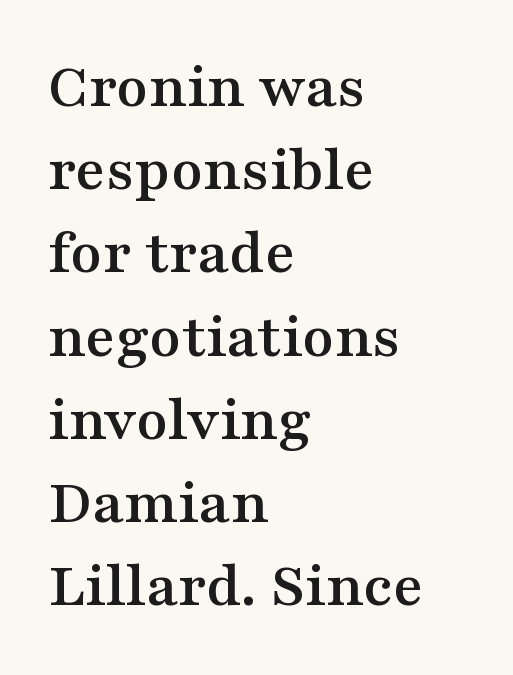
{"serif": "yes", "italic": "no", "width": "wide", "stroke_contrast": "medium", "x_height": "medium", "monospaced": "no", "underline": "no", "align": "left", "line_spacing": "normal", "line_spacing_ratio": 1.28, "letter_spacing": "normal", "letter_spacing_em": 0.0, "glyph_px": 65}
